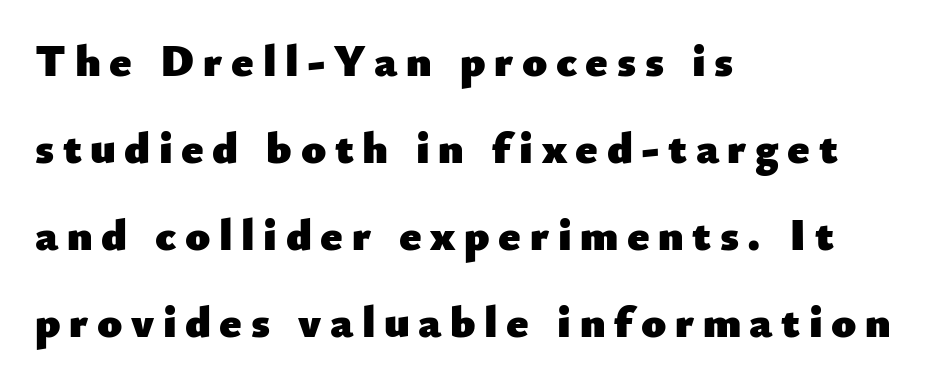
{"serif": "no", "italic": "no", "bold": "yes", "weight": "heavy", "width": "normal", "stroke_contrast": "low", "x_height": "small", "monospaced": "no", "underline": "no", "align": "left", "line_spacing": "loose", "line_spacing_ratio": 1.93, "glyph_px": 45}
